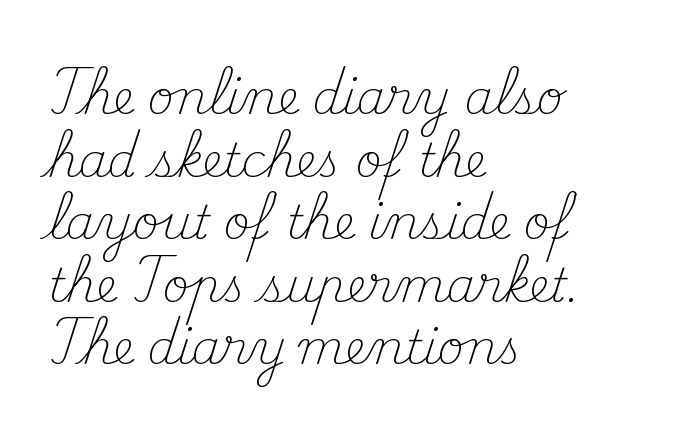
The image shows 46 px light serif type; set left-aligned, normal line spacing (1.36x), normal letter spacing, not underlined; medium stroke contrast and a small x-height.
